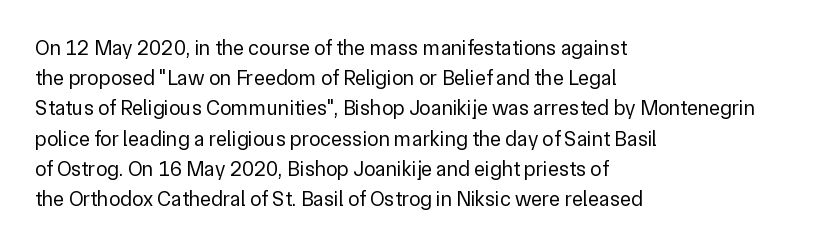
{"italic": "no", "bold": "no", "underline": "no", "align": "left", "line_spacing": "normal", "line_spacing_ratio": 1.44, "letter_spacing": "normal", "letter_spacing_em": 0.0, "glyph_px": 21}
